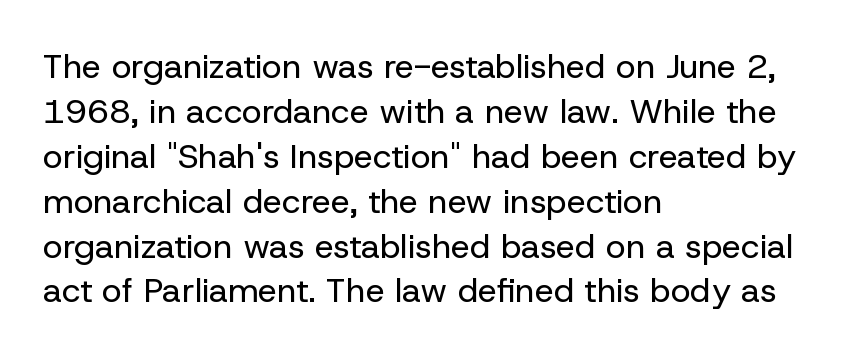
{"serif": "no", "italic": "no", "bold": "no", "weight": "regular", "width": "normal", "stroke_contrast": "low", "x_height": "medium", "monospaced": "no", "underline": "no", "align": "left", "line_spacing": "normal", "line_spacing_ratio": 1.32, "letter_spacing": "normal", "letter_spacing_em": 0.0, "glyph_px": 34}
